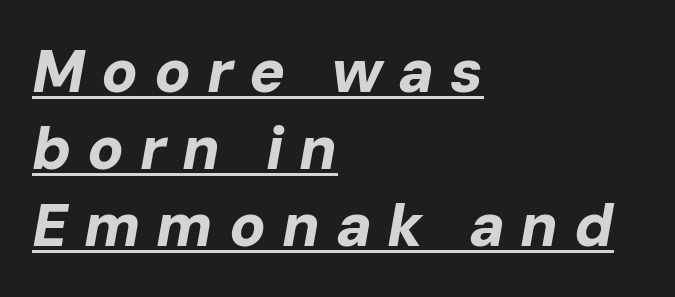
Glyph-to-glyph distance is far greater than everyday printed text. I'd describe the lettering as bold — thick and assertive. This is oblique type, the kind used for emphasis or titles. Beneath each row of characters lies a ruled line. The lines are quadded left. The rendering uses natural spacing where letterforms have individual widths.
